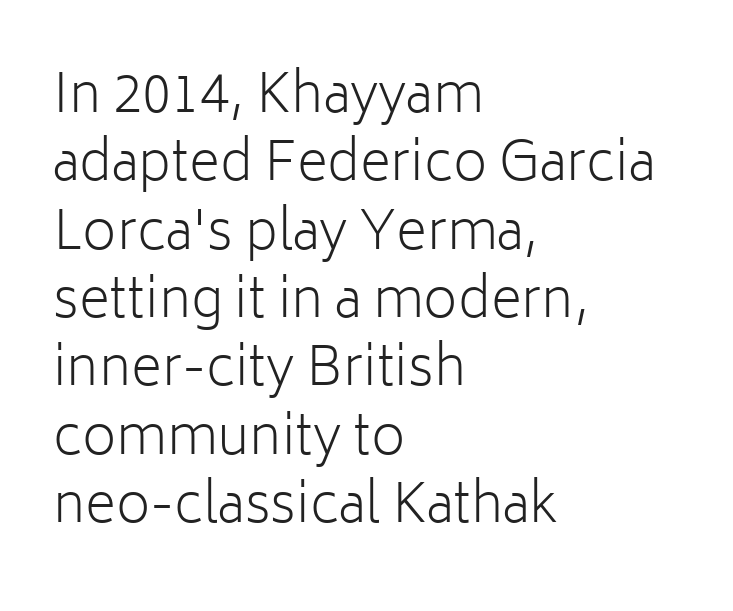
The image shows 53 px light sans-serif type, upright; set left-aligned, normal line spacing (1.29x), normal letter spacing, not underlined; low stroke contrast and a medium x-height.
